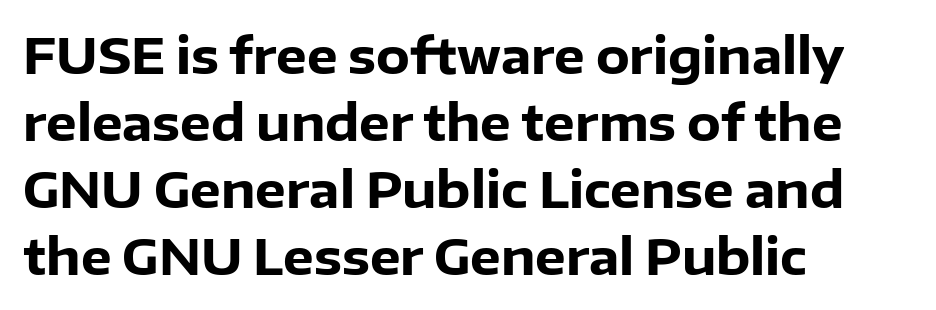
The paragraph shown leans on its left margin. Quick note: underline off. Plenty of ink on the page — the face is bold. The passage shown has conventional tracking throughout. Line spacing here is normal. Proportional: the letters do not fall into vertical columns.
